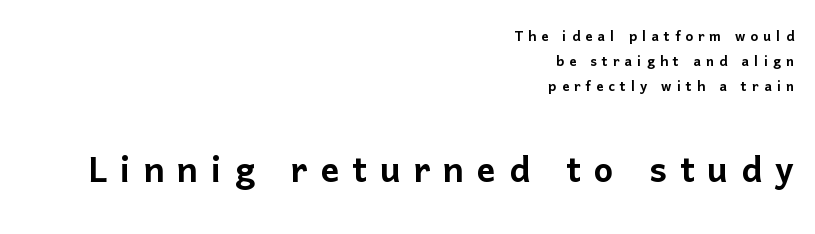
The image shows 46 px sans-serif type, upright; set right-aligned, normal line spacing (1.4x), unusually wide letter spacing (+0.28 em), not underlined; the second (bottom) block is 2.56x larger; low stroke contrast and a medium x-height.
